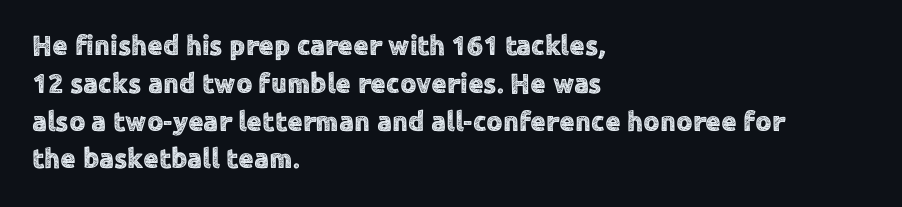
{"serif": "no", "italic": "no", "width": "normal", "x_height": "medium", "monospaced": "no", "underline": "no", "align": "left", "line_spacing": "normal", "line_spacing_ratio": 1.35, "letter_spacing": "normal", "letter_spacing_em": 0.0, "glyph_px": 28}
